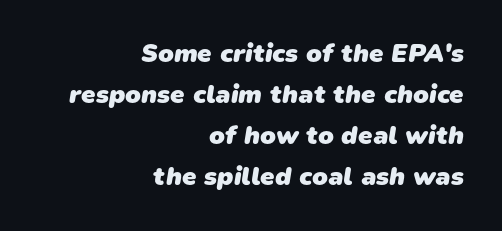
{"bold": "yes", "underline": "no", "align": "right", "line_spacing": "normal", "line_spacing_ratio": 1.58, "letter_spacing": "normal", "letter_spacing_em": 0.0, "glyph_px": 26}
